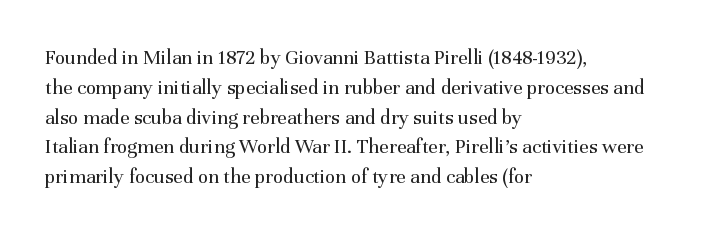
The image shows 21 px text type, upright; set left-aligned, normal line spacing (1.42x), normal letter spacing, not underlined.
